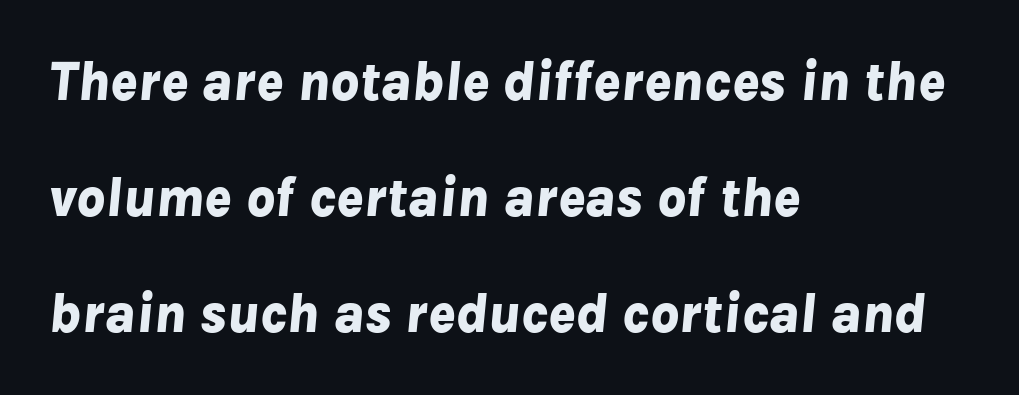
Glyph-to-glyph distance matches everyday printed text. The text block is weighted toward the left margin, trailing off unevenly rightward. The rendering uses a large line-height, opening up the rows. Note the varied advance widths — an 'i' is clearly narrower than an 'm'. Words float on clear page, feet unadorned.
